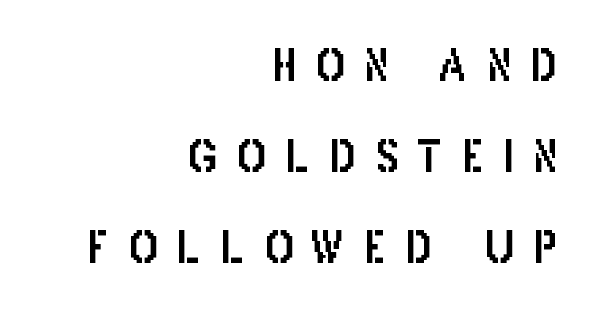
{"serif": "no", "italic": "no", "width": "condensed", "stroke_contrast": "low", "x_height": "large", "monospaced": "no", "underline": "no", "align": "right", "line_spacing": "loose", "line_spacing_ratio": 2.12, "letter_spacing": "wide", "letter_spacing_em": 0.45, "glyph_px": 43}
